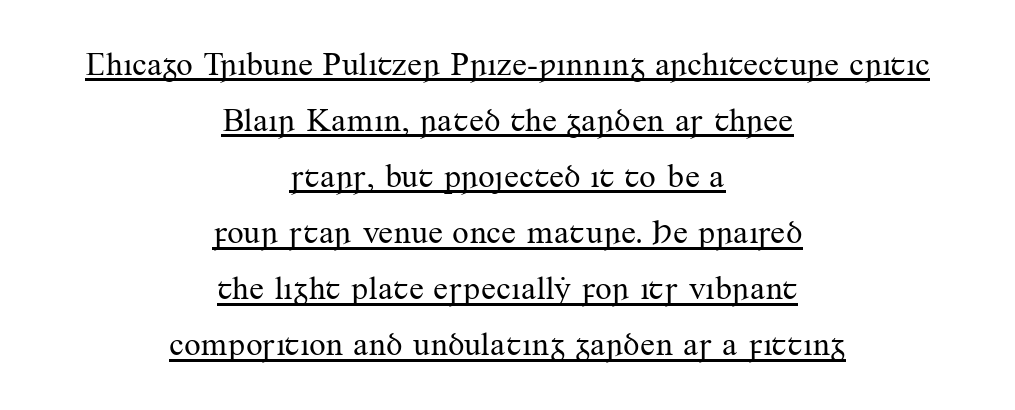
{"serif": "yes", "italic": "no", "bold": "no", "weight": "regular", "width": "normal", "stroke_contrast": "medium", "x_height": "small", "monospaced": "no", "underline": "yes", "align": "center", "line_spacing": "normal", "line_spacing_ratio": 1.7, "letter_spacing": "normal", "letter_spacing_em": 0.0, "glyph_px": 33}
